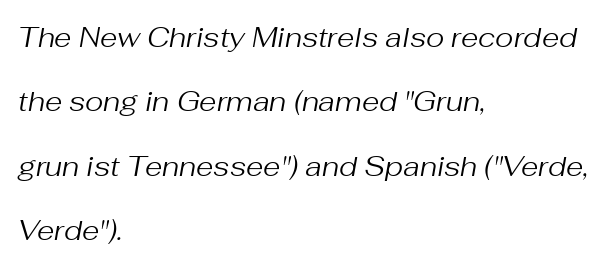
The image shows 28 px regular-weight type, italic (leaning right); set left-aligned, loose line spacing (2.3x), normal letter spacing, not underlined; medium stroke contrast and a medium x-height.
